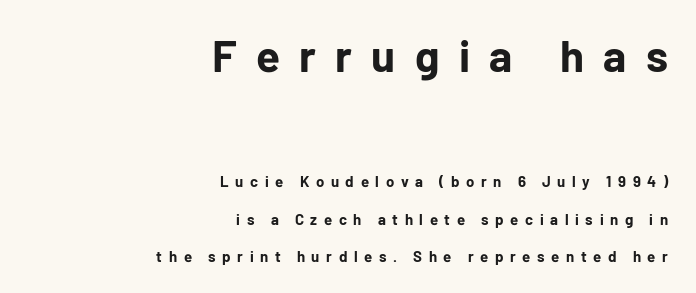
Scale decreases going downward across the two blocks. Students, this is bold: see how much ink each stroke carries. Glyph-to-glyph distance is far greater than everyday printed text. All the whitespace from short lines collects on the left. Examine the stroke ends and you'll find no serifs. The passage shown stacks its lines with a broad gap.
